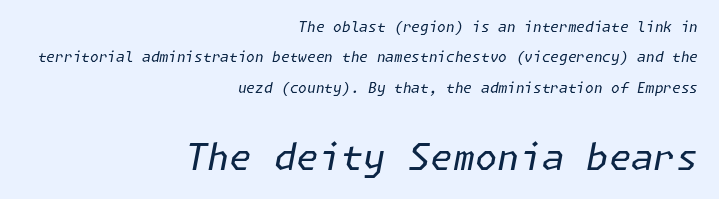
Q: Is the text bold? A: No.
Q: Is the text italic (slanted)? A: Yes, it leans right by about 11 degrees.
Q: Is the text underlined? A: No.
Q: How is the paragraph aligned? A: Right-aligned.
Q: Is the spacing between letters normal or unusually wide? A: Normal.
Q: Is the spacing between lines tight, normal or loose? A: Loose.
Q: Which block of text is set in a larger size, the first (top) or the second (bottom)? A: The second (bottom) one.
Q: Width (condensed, normal, or wide)? A: Normal.
Q: Stroke contrast? A: Low.
Q: x-height? A: Medium.
